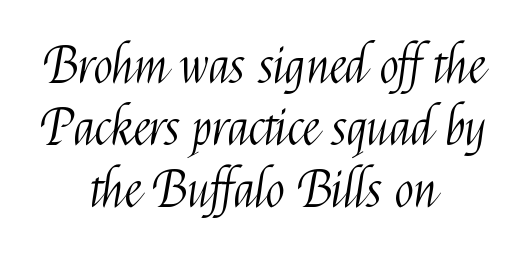
The image shows 51 px light, condensed sans-serif type; set centered, line spacing 1.22x, normal letter spacing, not underlined; medium stroke contrast and a medium x-height.
